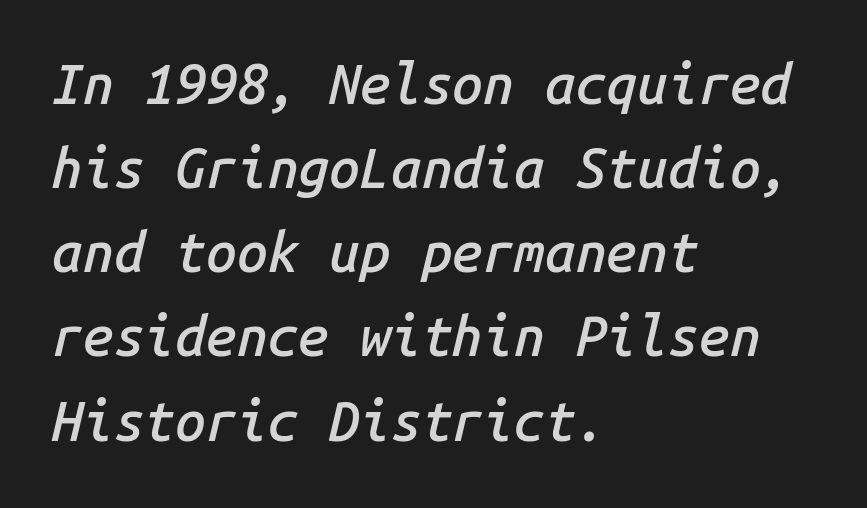
Stroke thickness is moderately raised; the sample reads as semibold. You could count columns in this text — the font is strictly monospaced. Words appear dense and cohesive because spacing is normal. Regular leading.
